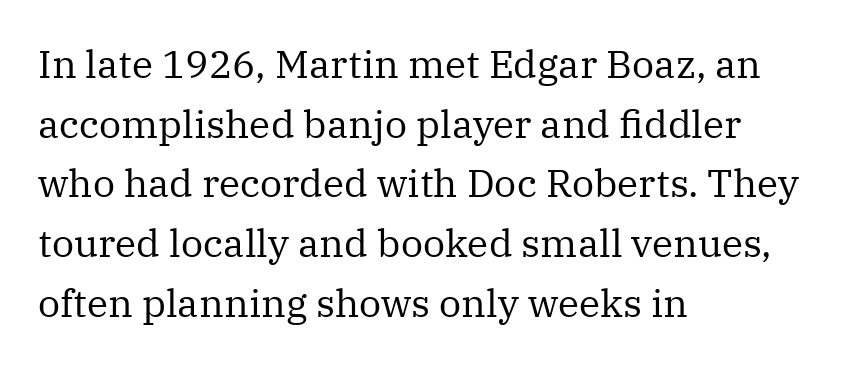
The foot of each line stays bare and open. The font is comparable to plain body text, perhaps lighter. Is this a fixed-width face? No — the glyphs have proportional, varying widths. The rendering anchors every line to the left-hand side. The letterforms sit shoulder to shoulder at normal distance.
